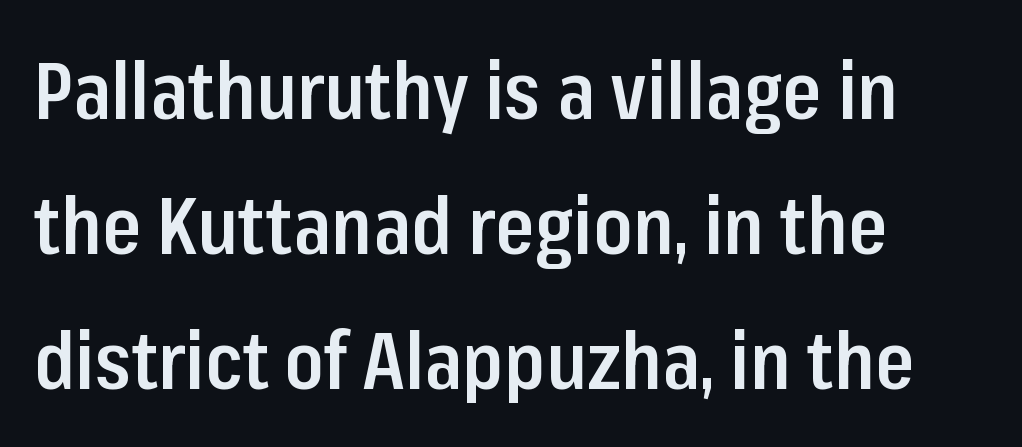
The image shows 79 px semibold, condensed sans-serif type, upright; set left-aligned, line spacing 1.71x, normal letter spacing, not underlined; low stroke contrast and a medium x-height.
